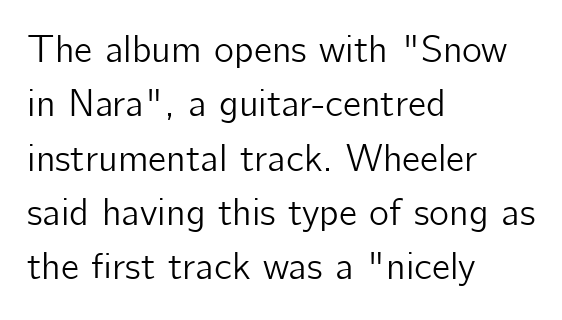
{"serif": "no", "italic": "no", "width": "normal", "stroke_contrast": "low", "x_height": "medium", "monospaced": "no", "underline": "no", "align": "left", "line_spacing": "normal", "line_spacing_ratio": 1.43, "letter_spacing": "normal", "letter_spacing_em": 0.0, "glyph_px": 38}
